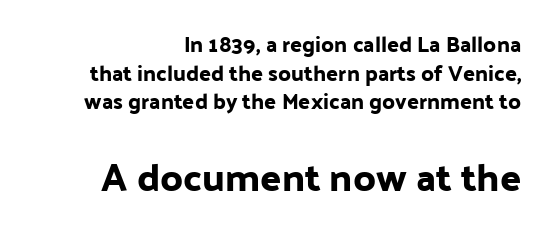
{"serif": "no", "italic": "no", "width": "normal", "stroke_contrast": "low", "x_height": "medium", "monospaced": "no", "underline": "no", "align": "right", "line_spacing": "normal", "line_spacing_ratio": 1.3, "letter_spacing": "normal", "letter_spacing_em": 0.0, "larger_block": "second", "size_ratio": 1.77, "glyph_px": 39}
